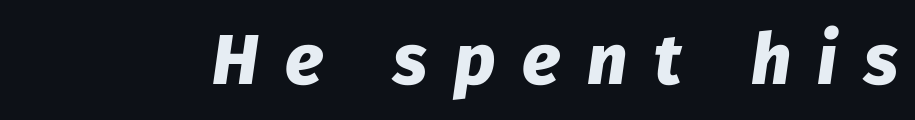
Q: Is the text bold? A: Yes.
Q: Is the text italic (slanted)? A: Yes, it leans right by about 8 degrees.
Q: Is the text underlined? A: No.
Q: Is the spacing between letters normal or unusually wide? A: Unusually wide.
Q: Width (condensed, normal, or wide)? A: Normal.
Q: Stroke contrast? A: Low.
Q: x-height? A: Medium.
Q: Monospaced? A: No.
